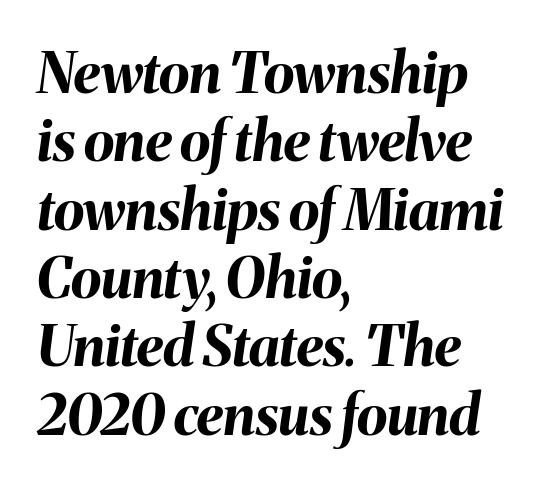
Characters follow at the spacing the type designer built in. Does the copy run flush right? No — it runs flush left. The font's italic variant was chosen for this text. The rendering uses a bold face; every stroke is thick and dark.
